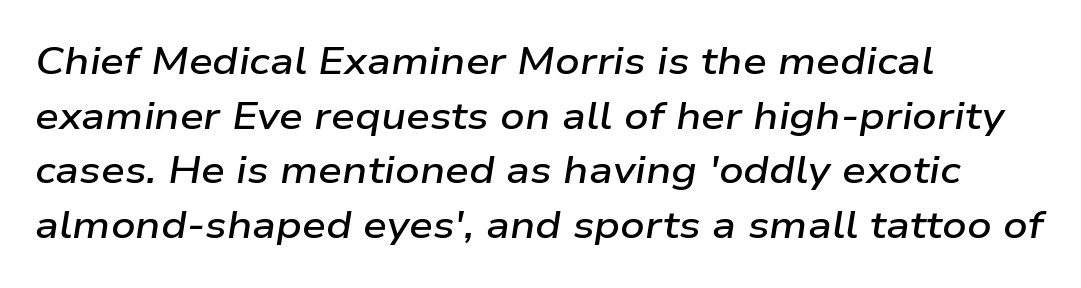
Q: Is the text bold? A: Semi-bold.
Q: Is the text italic (slanted)? A: Yes, it leans right by about 9 degrees.
Q: Is the text underlined? A: No.
Q: How is the paragraph aligned? A: Left-aligned.
Q: Is the spacing between letters normal or unusually wide? A: Normal.
Q: Is the spacing between lines tight, normal or loose? A: Normal.
Q: Width (condensed, normal, or wide)? A: Wide.
Q: Stroke contrast? A: Low.
Q: x-height? A: Medium.
Q: Monospaced? A: No.
